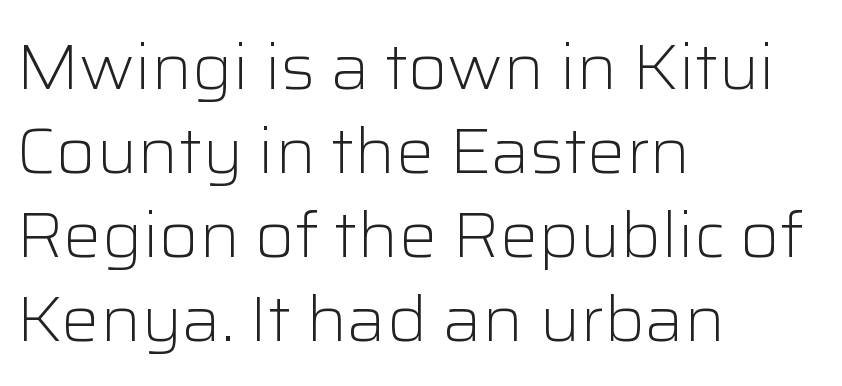
The image shows 64 px light sans-serif type, upright; set left-aligned, normal line spacing (1.31x), normal letter spacing, not underlined; low stroke contrast and a medium x-height.
